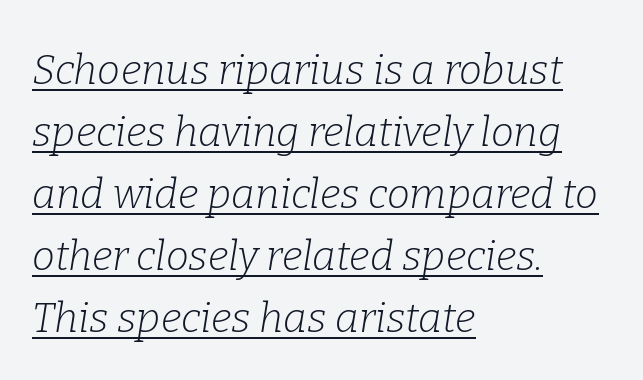
The image shows 41 px light serif type, italic (leaning right); set left-aligned, normal line spacing (1.51x), normal letter spacing, underlined; low stroke contrast and a medium x-height.
